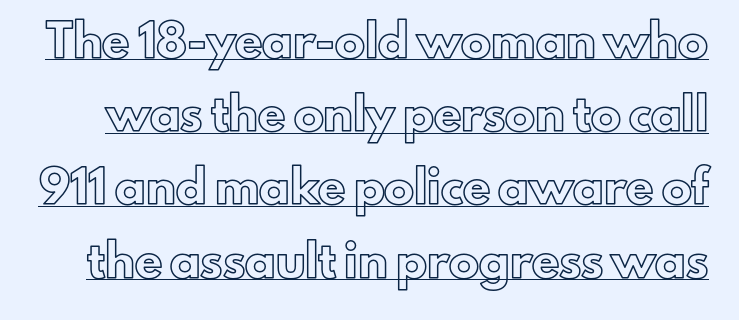
The image shows 30 px text type, upright; set loose line spacing (2.44x), normal letter spacing, underlined; a small x-height.
